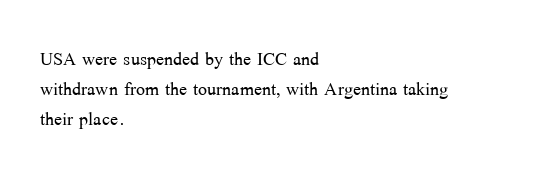
The image shows 24 px text type, upright; set left-aligned, normal line spacing (1.25x), normal letter spacing, not underlined.
